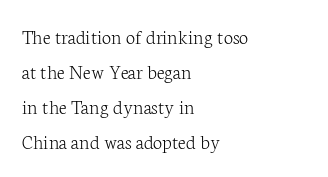
The gaps between neighbouring characters are ordinary and unremarkable. Alignment: flush left. Counters stay open thanks to moderate or lighter strokes. Underline: absent. Does the leading feel generous? No, just average.
